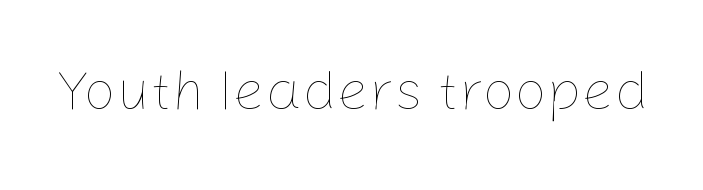
The face looks like a standard text weight, possibly lighter. Rendered with straight, roman letterforms. Quick note: underline off. You could not count columns in this text — the font is proportionally spaced. Is the letter spacing exaggerated? No — it looks like the ordinary default.
